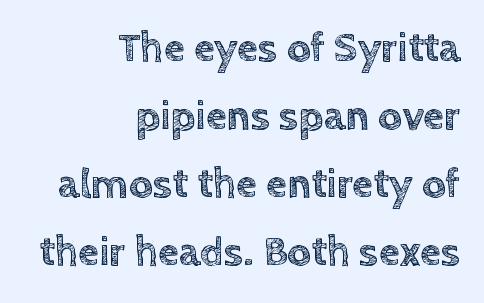
Q: Is the text italic (slanted)? A: No, it is upright.
Q: Is the text underlined? A: No.
Q: How is the paragraph aligned? A: Right-aligned.
Q: Is the spacing between letters normal or unusually wide? A: Normal.
Q: Is the spacing between lines tight, normal or loose? A: Normal.
Q: Width (condensed, normal, or wide)? A: Normal.
Q: x-height? A: Large.
Q: Monospaced? A: No.
